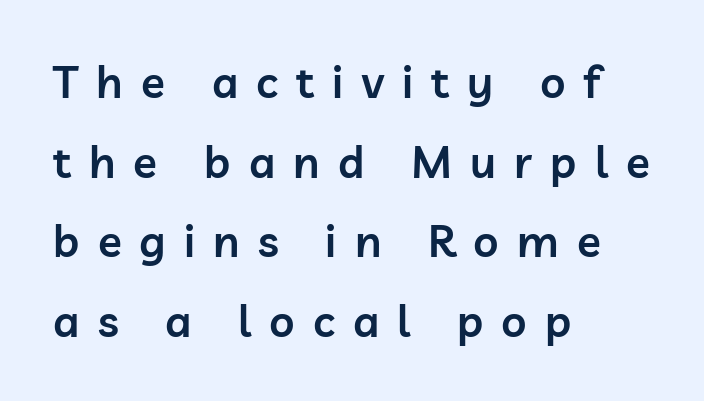
{"serif": "no", "italic": "no", "bold": "semi", "weight": "semibold", "width": "normal", "stroke_contrast": "low", "x_height": "medium", "monospaced": "no", "underline": "no", "align": "left", "line_spacing_ratio": 1.81, "letter_spacing": "wide", "letter_spacing_em": 0.41, "glyph_px": 44}
